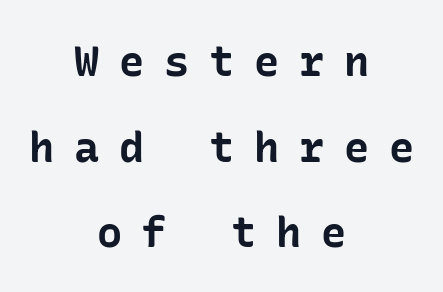
The image shows 42 px bold sans-serif type, upright; set centered, loose line spacing (2.04x), unusually wide letter spacing (+0.47 em), not underlined; low stroke contrast and a medium x-height.
